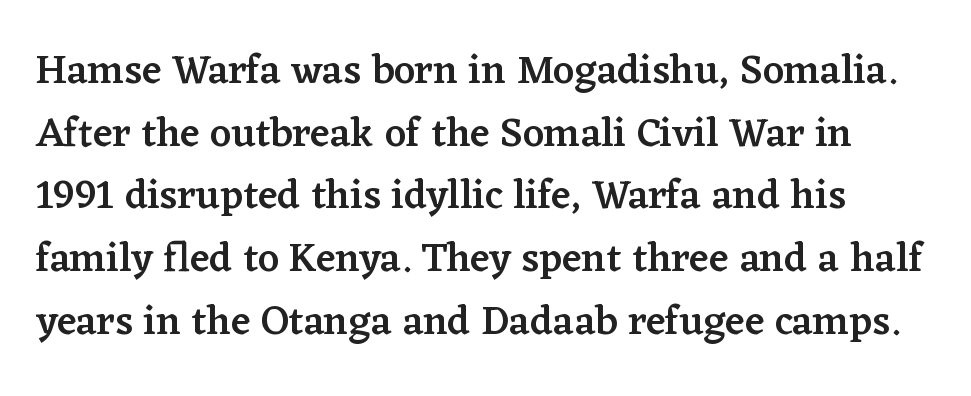
The image shows 41 px semibold serif type, upright; set normal line spacing (1.53x), normal letter spacing, not underlined; low stroke contrast and a medium x-height.
